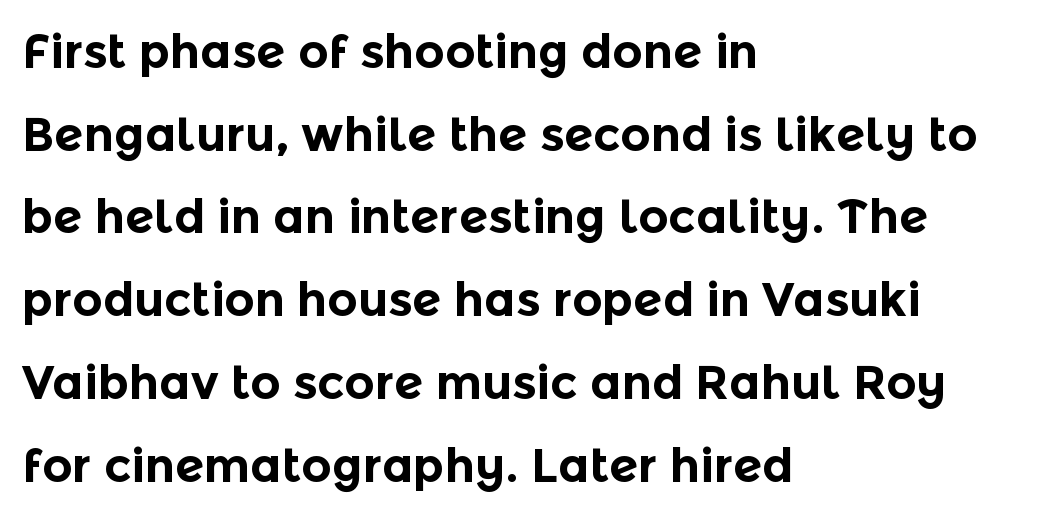
{"serif": "no", "italic": "no", "bold": "yes", "weight": "bold", "width": "normal", "x_height": "medium", "monospaced": "no", "underline": "no", "align": "left", "line_spacing_ratio": 1.76, "letter_spacing": "normal", "letter_spacing_em": 0.0, "glyph_px": 47}
